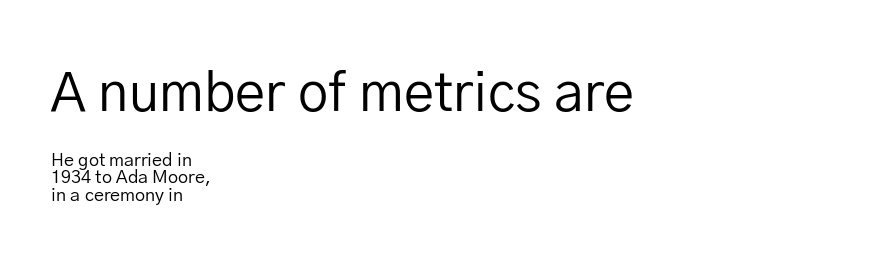
{"serif": "no", "italic": "no", "bold": "no", "weight": "regular", "width": "normal", "stroke_contrast": "low", "x_height": "medium", "monospaced": "no", "underline": "no", "align": "left", "line_spacing": "tight", "line_spacing_ratio": 0.96, "letter_spacing": "normal", "letter_spacing_em": 0.0, "larger_block": "first", "size_ratio": 3.0, "glyph_px": 54}
